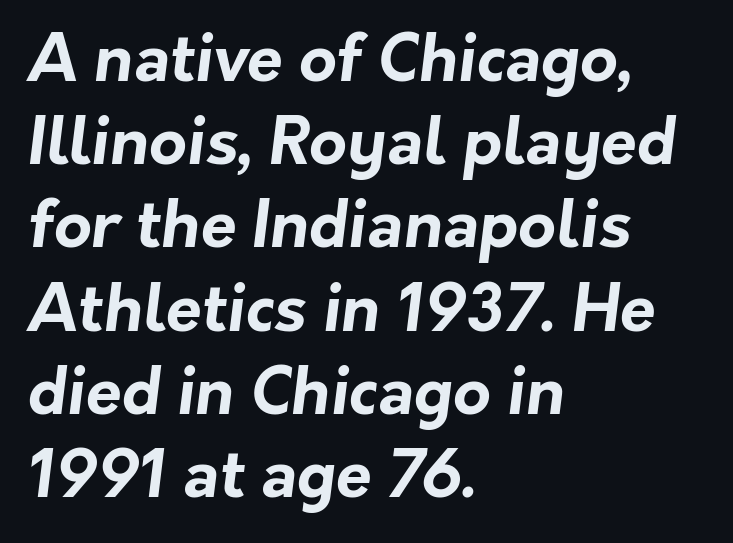
The image shows 65 px bold sans-serif type; set left-aligned, normal line spacing (1.28x), normal letter spacing, not underlined; low stroke contrast and a medium x-height.
